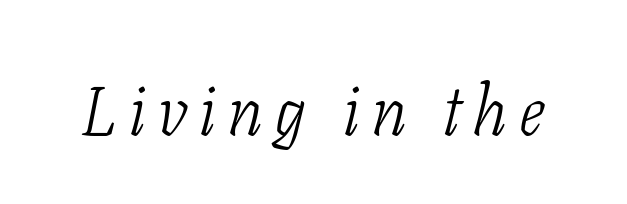
Weight: in the light-to-regular range. This rendering features lettering with no underline. The letters advance in unequal steps, a hallmark of proportional type. Designer's note — italics engaged. The type family on display is of the serif kind.
